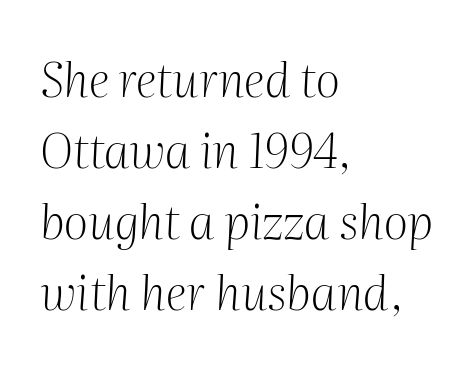
Is this a heavy cut? Hardly; it is regular or lighter. The paragraph has a hard left edge and a soft right edge. Character widths vary here, with narrow letters taking less room than wide ones. Just letters on the line, the space beneath them empty. This is serif lettering, the kind often seen in printed books.
